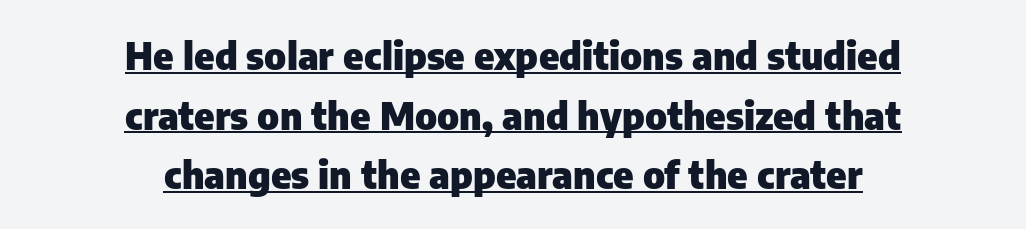
Unlike italic type, these characters show no tilt at all. The letters are bold, with thick, heavy strokes. You could not count columns in this text — the font is proportionally spaced. If you folded the block vertically in half, each line would mirror itself in length. The type is set solid horizontally, with unmodified tracking. This is underlined copy, the kind a proofreader might mark for attention.
